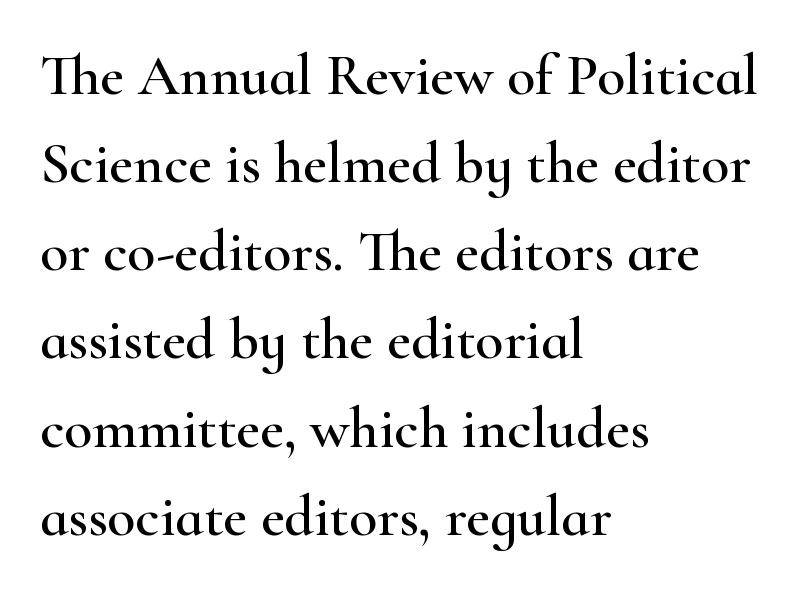
Typographically, this falls in the serif category. Proportional: the letters do not fall into vertical columns. Italic: no, the glyphs are upright roman. Summary of vertical rhythm: regular, with standard interline spacing. Just letters on the line, the space beneath them empty.
